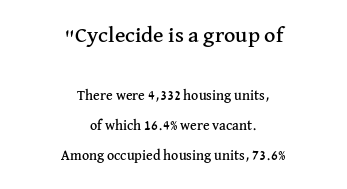
The lines in this sample share a center point and differ in where they start and stop. This sample uses plain, unmodified letter spacing. Quick note: underline off. Line spacing here is loose.
